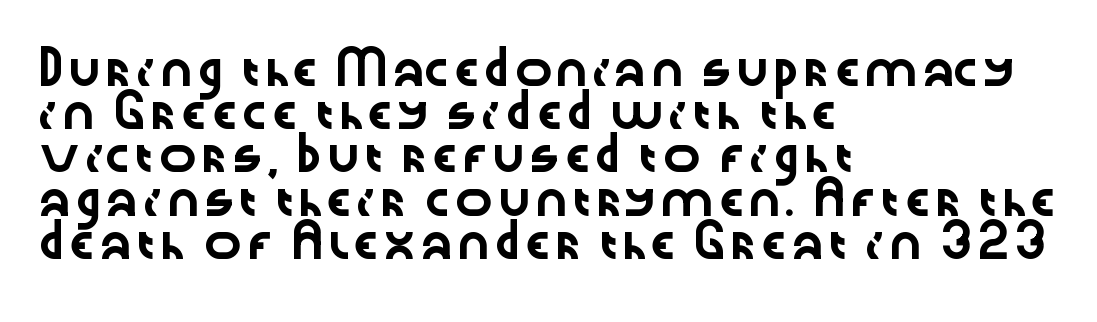
The block of text has a typical density, with ordinary space between rows. Look at the tracking — it's just the regular setting, nothing added. Where is the straight margin? On the left. Lines of text with bare space underneath.
